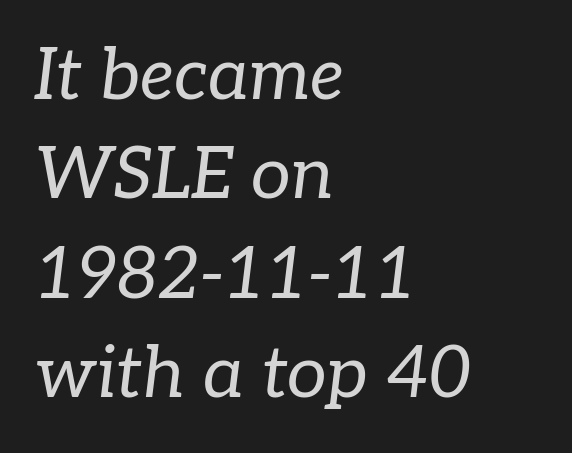
What stands out about the letter spacing? Nothing — it is the standard amount. A typesetter would call this proportional, since set widths differ per character. The typeface chosen for these lines features serifs. Alignment: flush left.
